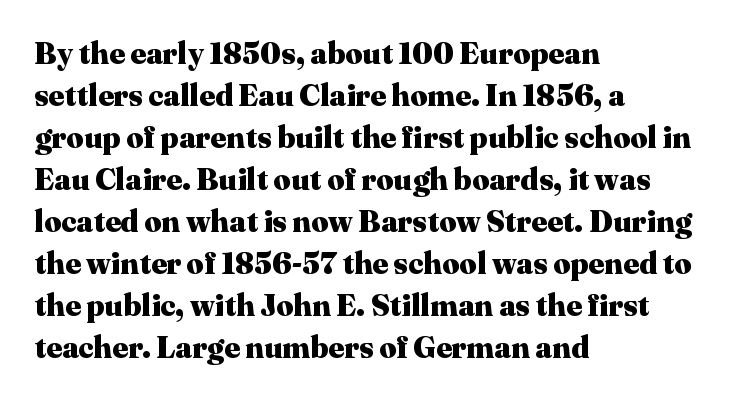
Nobody drew a line under any word here. What stands out about the letter spacing? Nothing — it is the standard amount. Rendered with straight, roman letterforms. Heavy, bold letterforms.
